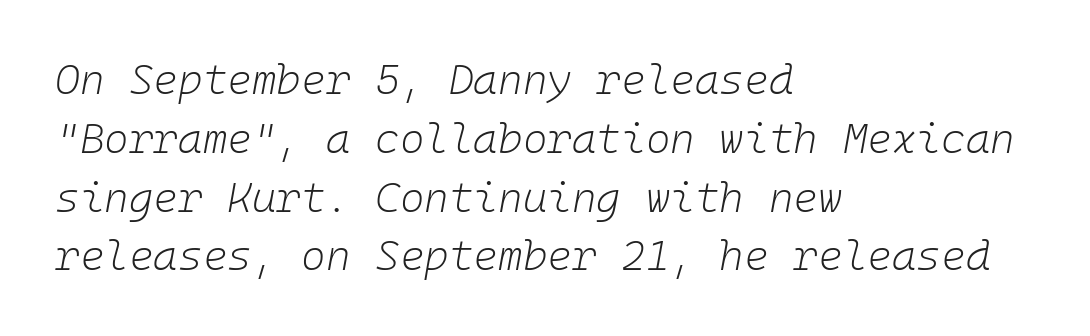
Q: Is the text bold? A: No.
Q: Is the text italic (slanted)? A: Yes, it leans right by about 10 degrees.
Q: Is the text underlined? A: No.
Q: How is the paragraph aligned? A: Left-aligned.
Q: Is the spacing between letters normal or unusually wide? A: Normal.
Q: Is the spacing between lines tight, normal or loose? A: Normal.
Q: Width (condensed, normal, or wide)? A: Normal.
Q: Stroke contrast? A: Low.
Q: x-height? A: Medium.
Q: Monospaced? A: Yes.
